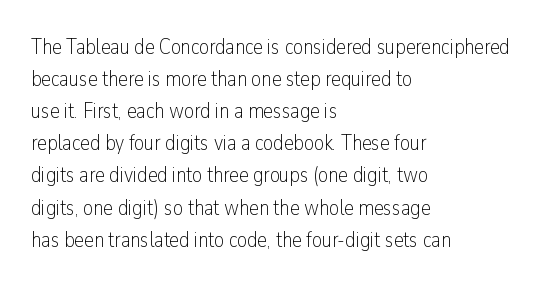
{"italic": "no", "bold": "no", "underline": "no", "align": "left", "line_spacing": "normal", "line_spacing_ratio": 1.46, "letter_spacing": "normal", "letter_spacing_em": 0.0, "glyph_px": 22}
